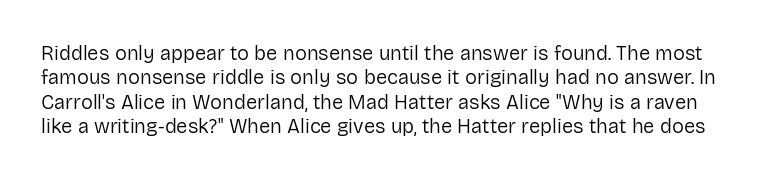
Decoration check: the copy has no underline. Caption: face not bold, strokes unweighted. Tall strokes in this sample are plumb rather than angled. Here the glyphs are tracked normally, forming tight word shapes.
